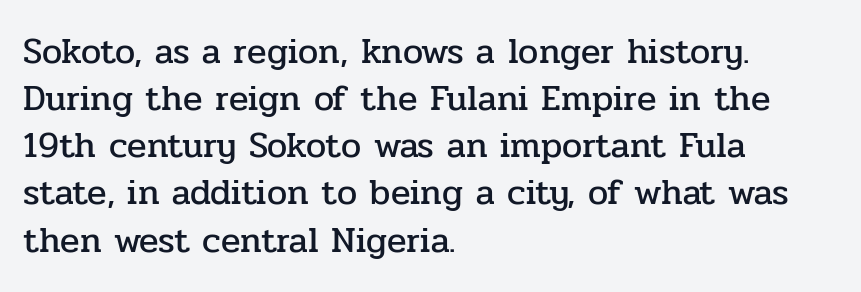
Q: Is the text italic (slanted)? A: No, it is upright.
Q: Is the typeface a serif or a sans-serif typeface? A: Serif.
Q: Is the text underlined? A: No.
Q: How is the paragraph aligned? A: Left-aligned.
Q: Is the spacing between letters normal or unusually wide? A: Normal.
Q: Is the spacing between lines tight, normal or loose? A: Normal.
Q: Width (condensed, normal, or wide)? A: Normal.
Q: Stroke contrast? A: Low.
Q: x-height? A: Medium.
Q: Monospaced? A: No.
